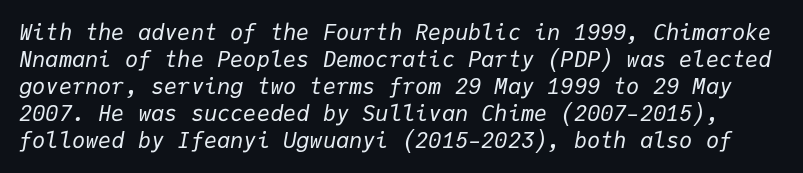
{"italic": "yes", "lean": "right", "slant_degrees": 9, "bold": "no", "underline": "no", "line_spacing_ratio": 1.23, "letter_spacing": "normal", "letter_spacing_em": 0.0, "glyph_px": 22}
